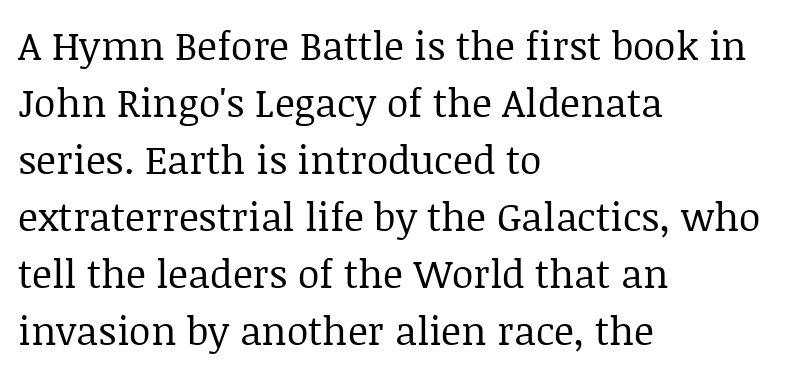
The area under the type is left untouched. In terms of letterform style, serifs are clearly present. The letters stand straight up with perfectly vertical stems. Is the type heavy? It reads as light-to-regular instead. Words appear dense and cohesive because spacing is normal.
